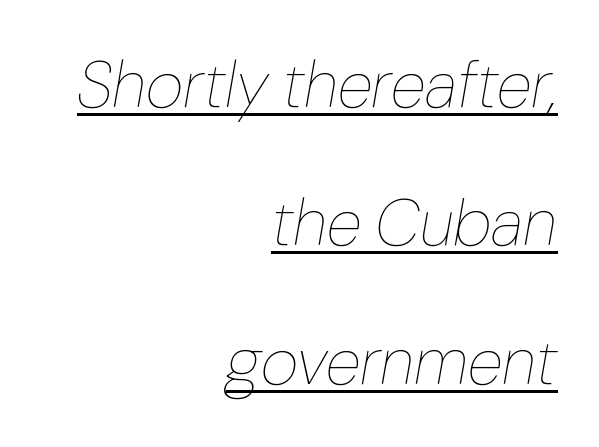
The image shows 65 px thin type, italic (leaning right); set right-aligned, loose line spacing (2.13x), normal letter spacing, underlined; low stroke contrast and a medium x-height.
